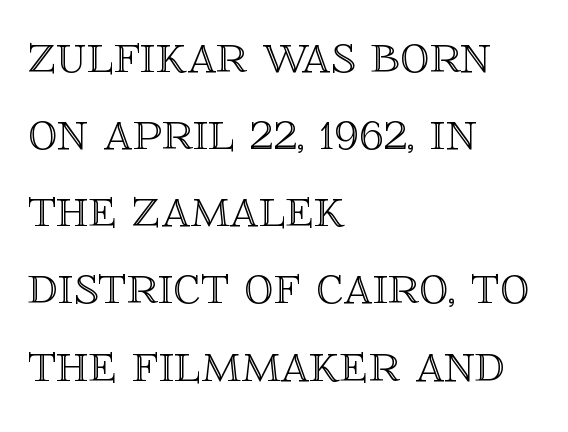
Q: Is the text italic (slanted)? A: No, it is upright.
Q: Is the text underlined? A: No.
Q: How is the paragraph aligned? A: Left-aligned.
Q: Is the spacing between letters normal or unusually wide? A: Normal.
Q: Is the spacing between lines tight, normal or loose? A: Normal.
Q: Width (condensed, normal, or wide)? A: Normal.
Q: x-height? A: Large.
Q: Monospaced? A: No.
